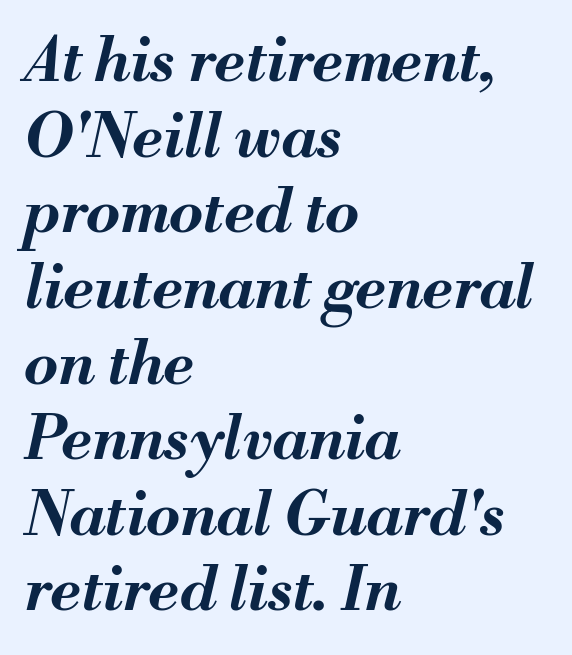
The image shows 61 px bold type, italic (leaning right); set left-aligned, line spacing 1.24x, normal letter spacing, not underlined; medium stroke contrast and a small x-height.
